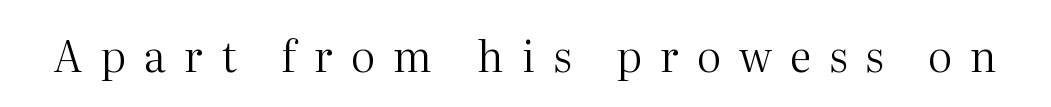
On a weight scale, this lands at 450 or below. The horizontal fit of the characters is loose and conspicuously gappy. Posture: vertical. Character widths vary here, with narrow letters taking less room than wide ones. Words float on clear page, feet unadorned. Does the type have serifs? Yes, each stem ends in a small foot.
